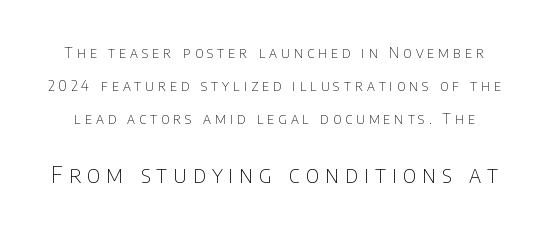
{"italic": "no", "bold": "no", "underline": "no", "line_spacing": "loose", "line_spacing_ratio": 2.2, "letter_spacing": "wide", "letter_spacing_em": 0.27, "larger_block": "second", "size_ratio": 1.53, "glyph_px": 23}
